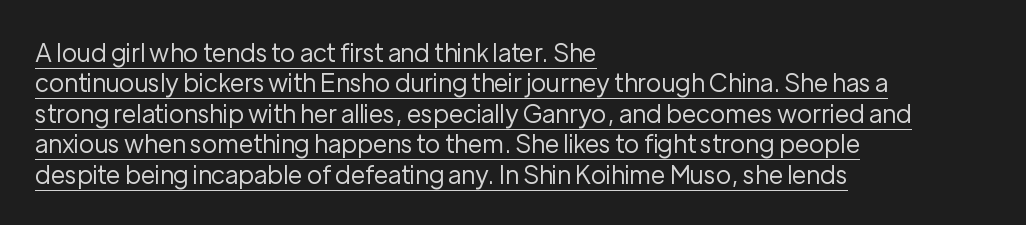
Q: Is the text bold? A: No.
Q: Is the text italic (slanted)? A: No, it is upright.
Q: Is the text underlined? A: Yes.
Q: How is the paragraph aligned? A: Left-aligned.
Q: Is the spacing between letters normal or unusually wide? A: Normal.
